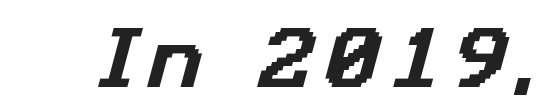
Q: Is the typeface a serif or a sans-serif typeface? A: Sans-serif.
Q: Is the text underlined? A: No.
Q: Width (condensed, normal, or wide)? A: Normal.
Q: Stroke contrast? A: Low.
Q: x-height? A: Medium.
Q: Monospaced? A: No.
